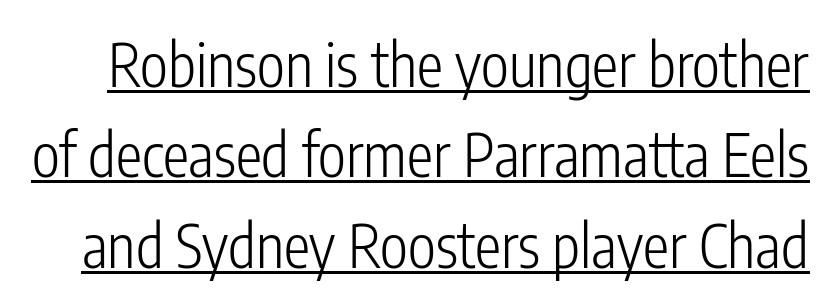
You could not count columns in this text — the font is proportionally spaced. What decoration does the sample have? An underline. Whoever set this chose a conventional vertical rhythm. Designer's note — italics off, roman on. Regarding serifs, this sample does without them. Stems here are at most as thick as an everyday book face.
